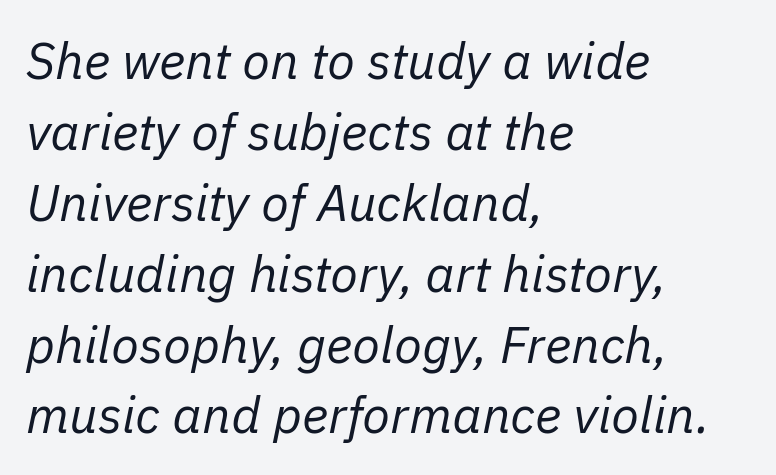
Q: Is the text bold? A: No.
Q: Is the text italic (slanted)? A: Yes, it leans right by about 11 degrees.
Q: Is the text underlined? A: No.
Q: How is the paragraph aligned? A: Left-aligned.
Q: Is the spacing between letters normal or unusually wide? A: Normal.
Q: Is the spacing between lines tight, normal or loose? A: Normal.
Q: Width (condensed, normal, or wide)? A: Normal.
Q: Stroke contrast? A: Low.
Q: x-height? A: Medium.
Q: Monospaced? A: No.
